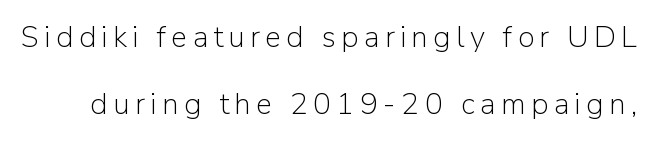
Q: Is the text bold? A: No.
Q: Is the text italic (slanted)? A: No, it is upright.
Q: Is the typeface a serif or a sans-serif typeface? A: Sans-serif.
Q: Is the text underlined? A: No.
Q: Is the spacing between lines tight, normal or loose? A: Loose.
Q: Width (condensed, normal, or wide)? A: Normal.
Q: Stroke contrast? A: Low.
Q: x-height? A: Medium.
Q: Monospaced? A: No.
